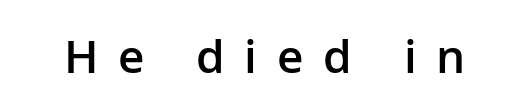
Q: Is the text bold? A: Semi-bold.
Q: Is the text italic (slanted)? A: No, it is upright.
Q: Is the typeface a serif or a sans-serif typeface? A: Sans-serif.
Q: Is the text underlined? A: No.
Q: Is the spacing between letters normal or unusually wide? A: Unusually wide.
Q: Width (condensed, normal, or wide)? A: Normal.
Q: Stroke contrast? A: Low.
Q: x-height? A: Medium.
Q: Monospaced? A: No.
